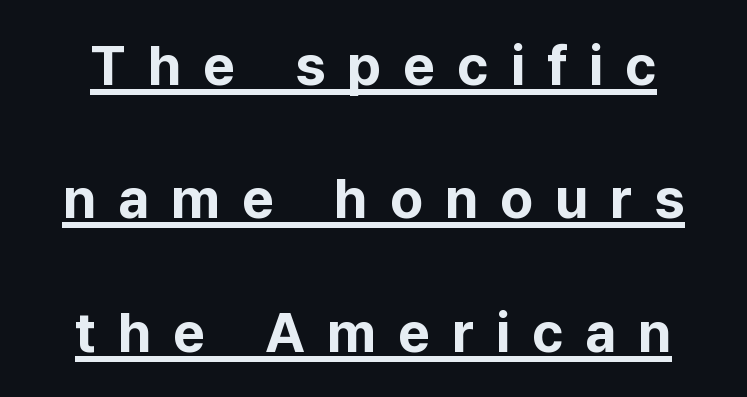
The image shows 56 px bold sans-serif type, upright; set loose line spacing (2.38x), unusually wide letter spacing (+0.39 em), underlined; low stroke contrast and a medium x-height.
